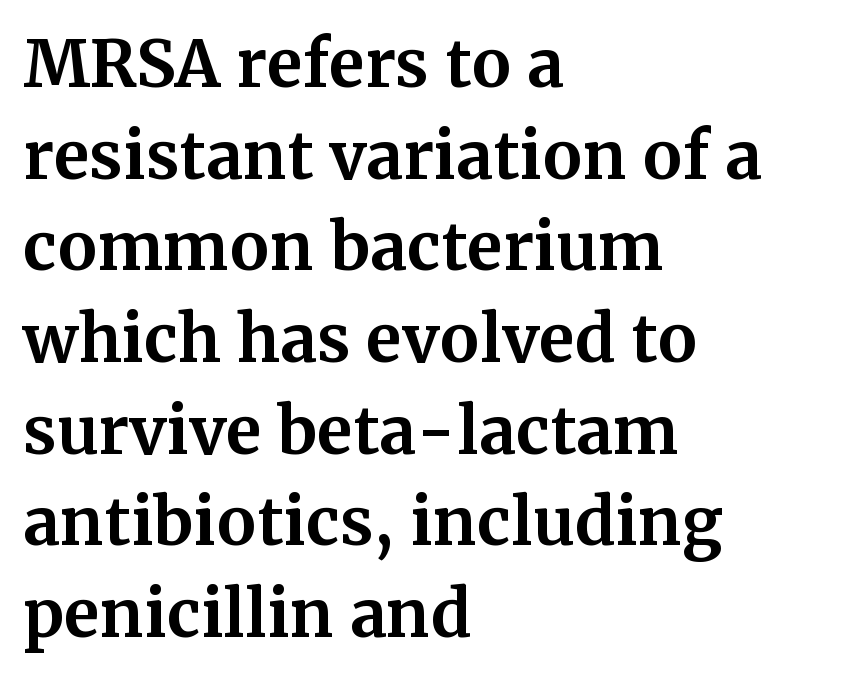
{"serif": "yes", "italic": "no", "bold": "yes", "weight": "bold", "width": "normal", "stroke_contrast": "medium", "x_height": "medium", "monospaced": "no", "underline": "no", "align": "left", "line_spacing": "normal", "line_spacing_ratio": 1.41, "letter_spacing": "normal", "letter_spacing_em": 0.0, "glyph_px": 65}
